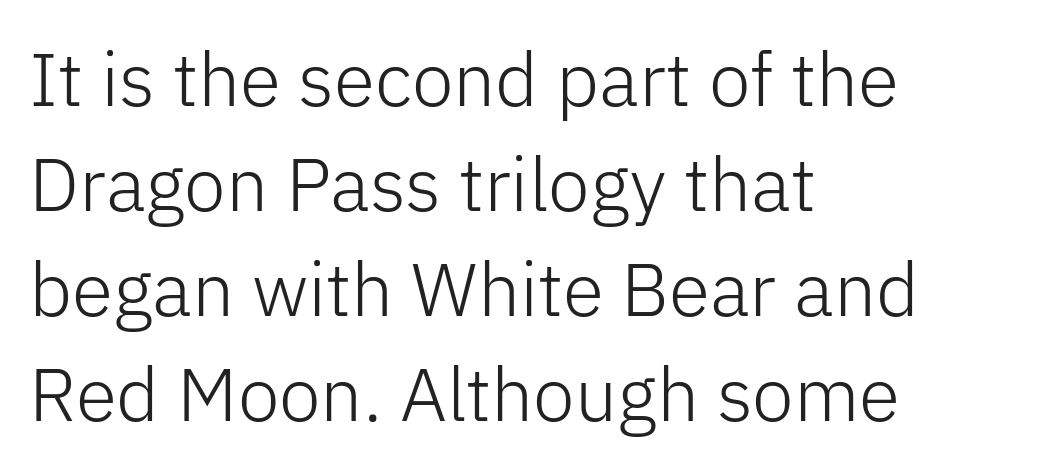
Is the letter spacing exaggerated? No — it looks like the ordinary default. The ragged edge is on the right, which tells us the setting is flush left. Ascenders rise straight up at ninety degrees. Quick note: interline space is typical.
